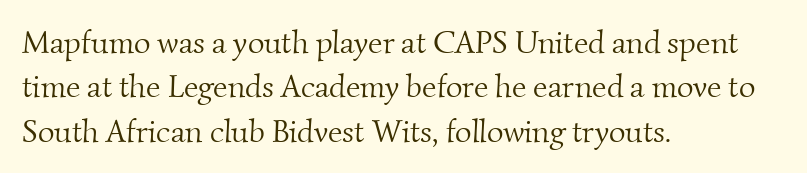
This sample has the flowing, uneven cadence of proportional lettering. Heaviness? Minimal to ordinary, like unemphasized prose. Each letter's strokes conclude with small projecting serifs. This block has exactly the height ordinary leading produces. How are the letters spaced? Ordinarily, with no added tracking.
